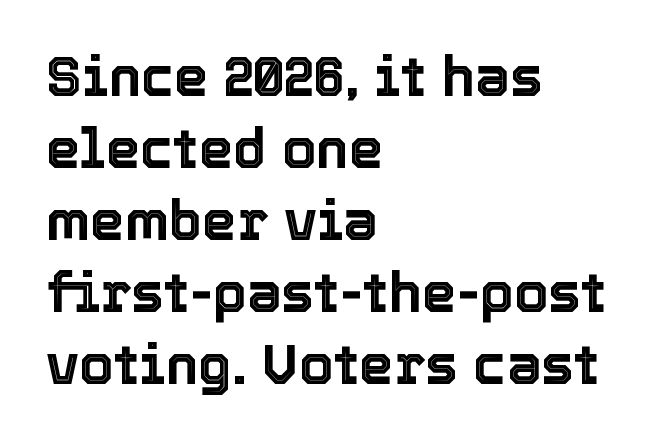
Q: Is the text italic (slanted)? A: No, it is upright.
Q: Is the text underlined? A: No.
Q: How is the paragraph aligned? A: Left-aligned.
Q: Is the spacing between letters normal or unusually wide? A: Normal.
Q: Is the spacing between lines tight, normal or loose? A: Normal.
Q: Width (condensed, normal, or wide)? A: Normal.
Q: x-height? A: Medium.
Q: Monospaced? A: No.
